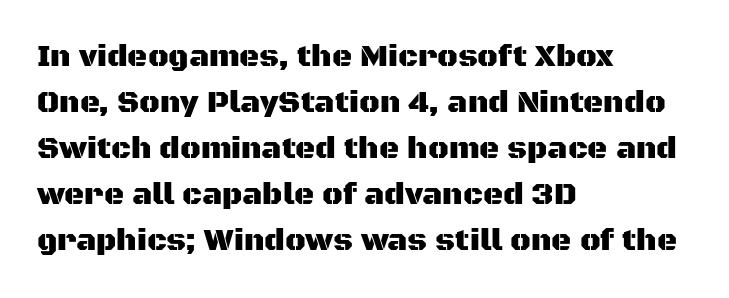
The image shows 31 px sans-serif type, upright; set left-aligned, normal line spacing (1.48x), normal letter spacing, not underlined; medium stroke contrast and a large x-height.
